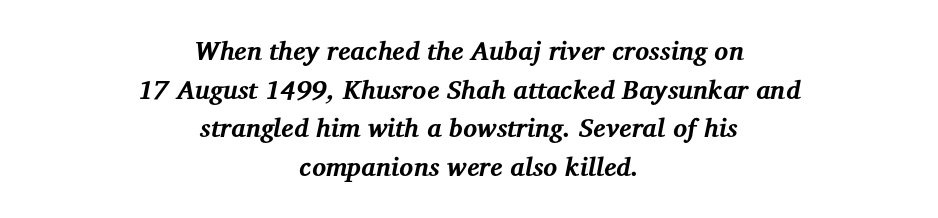
Caption: multi-line text, centered on the measure. A full-strength bold gives these letters their thick strokes. If you measured baseline to baseline, you'd find a middling distance. Nobody drew a line under any word here.
